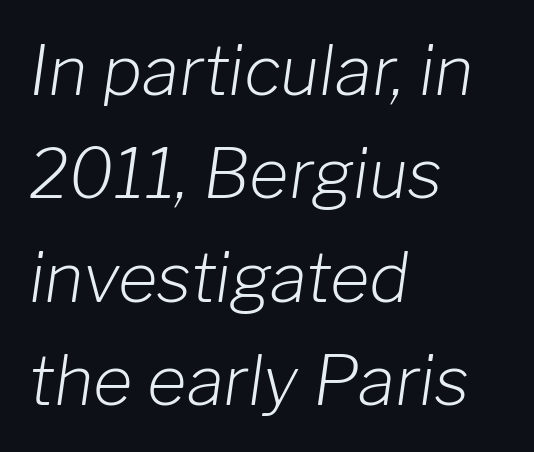
Q: Is the text bold? A: No.
Q: Is the text italic (slanted)? A: Yes, it leans right by about 8 degrees.
Q: Is the text underlined? A: No.
Q: How is the paragraph aligned? A: Left-aligned.
Q: Is the spacing between letters normal or unusually wide? A: Normal.
Q: Is the spacing between lines tight, normal or loose? A: Normal.
Q: Width (condensed, normal, or wide)? A: Normal.
Q: Stroke contrast? A: Low.
Q: x-height? A: Medium.
Q: Monospaced? A: No.
